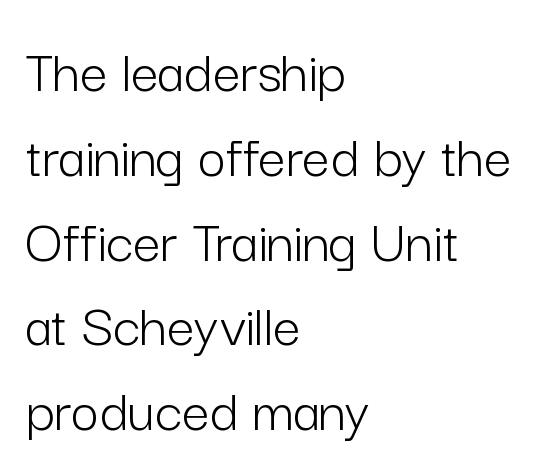
{"serif": "no", "italic": "no", "bold": "no", "weight": "light", "width": "normal", "stroke_contrast": "low", "x_height": "medium", "monospaced": "no", "underline": "no", "align": "left", "line_spacing": "normal", "line_spacing_ratio": 1.39, "letter_spacing": "normal", "letter_spacing_em": 0.0, "glyph_px": 61}
